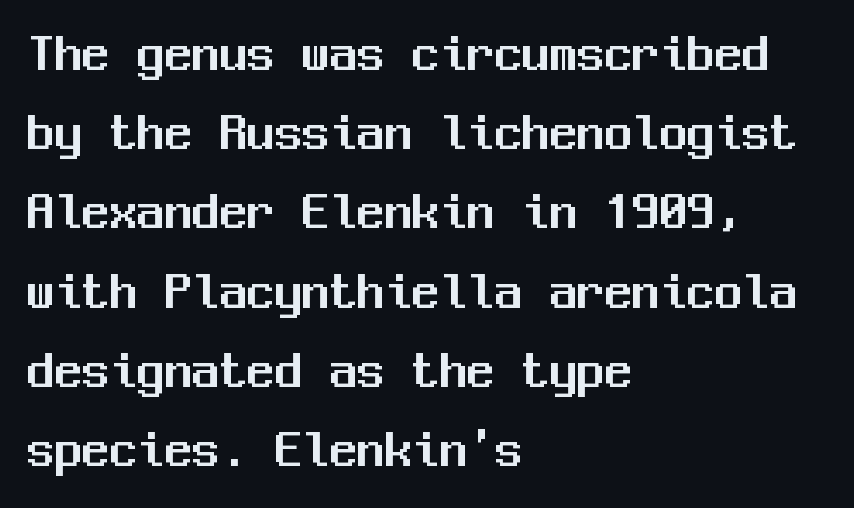
Q: Is the text italic (slanted)? A: No, it is upright.
Q: Is the typeface a serif or a sans-serif typeface? A: Sans-serif.
Q: Is the text underlined? A: No.
Q: How is the paragraph aligned? A: Left-aligned.
Q: Is the spacing between letters normal or unusually wide? A: Normal.
Q: Is the spacing between lines tight, normal or loose? A: Normal.
Q: Width (condensed, normal, or wide)? A: Normal.
Q: Stroke contrast? A: Medium.
Q: x-height? A: Medium.
Q: Monospaced? A: Yes.
